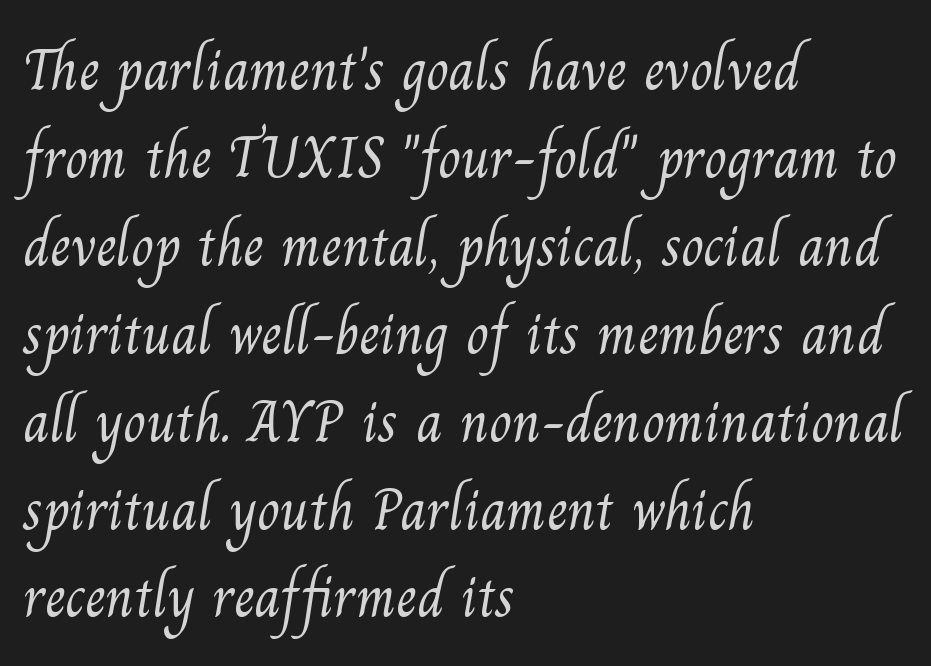
A bare baseline throughout the passage. Tracking value appears to be zero — textbook default spacing. No chunkiness to these letters — they're not bold. All the whitespace from short lines collects on the right.
